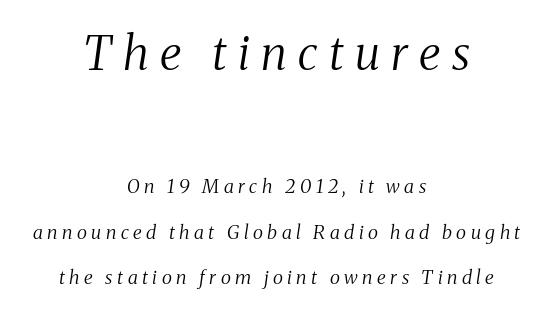
The image shows 47 px regular-weight, condensed serif type, italic (leaning right); set centered, loose line spacing (2.41x), unusually wide letter spacing (+0.24 em), not underlined; the first (top) block is 2.47x larger; medium stroke contrast and a medium x-height.
